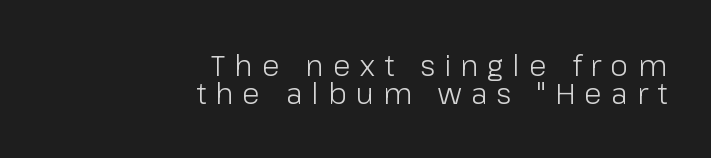
Q: Is the text bold? A: No.
Q: Is the text italic (slanted)? A: No, it is upright.
Q: Is the typeface a serif or a sans-serif typeface? A: Sans-serif.
Q: Is the text underlined? A: No.
Q: How is the paragraph aligned? A: Right-aligned.
Q: Is the spacing between letters normal or unusually wide? A: Unusually wide.
Q: Is the spacing between lines tight, normal or loose? A: Tight.
Q: Width (condensed, normal, or wide)? A: Normal.
Q: Stroke contrast? A: Low.
Q: x-height? A: Medium.
Q: Monospaced? A: No.
